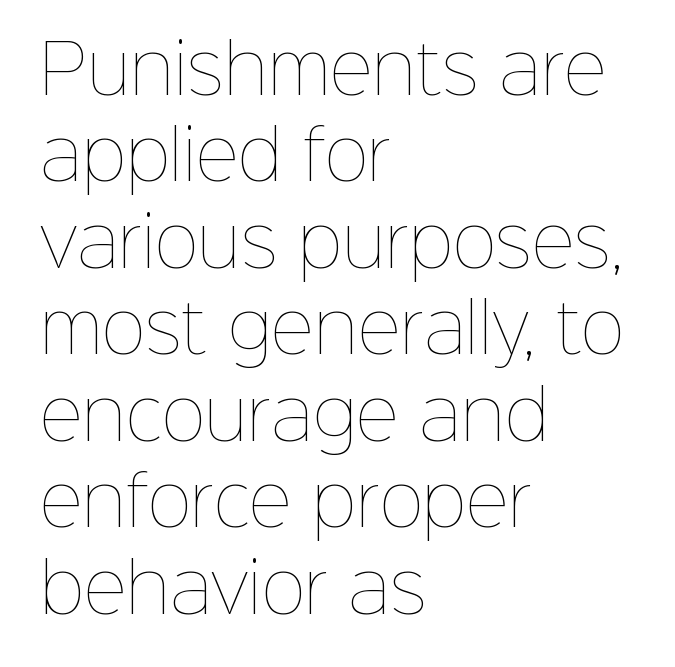
The image shows 67 px thin type, upright; set left-aligned, normal line spacing (1.29x), normal letter spacing, not underlined; low stroke contrast and a medium x-height.
